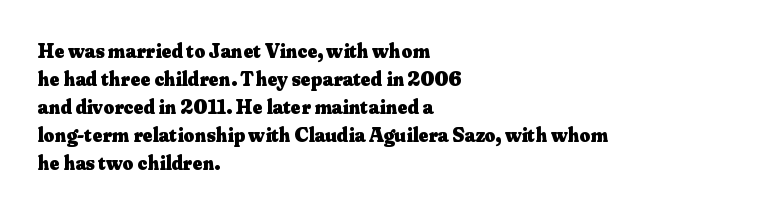
Q: Is the text bold? A: Yes.
Q: Is the text italic (slanted)? A: No, it is upright.
Q: Is the text underlined? A: No.
Q: How is the paragraph aligned? A: Left-aligned.
Q: Is the spacing between letters normal or unusually wide? A: Normal.
Q: Is the spacing between lines tight, normal or loose? A: Normal.
